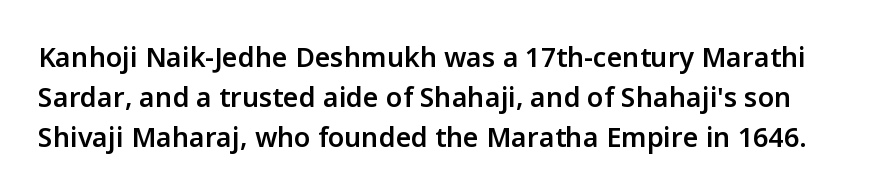
The image shows 27 px text type, upright; set normal line spacing (1.49x), normal letter spacing, not underlined.
